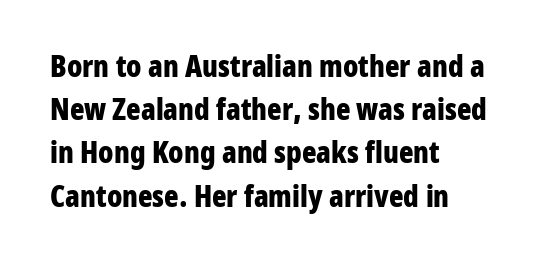
The image shows 30 px bold, condensed sans-serif type, upright; set left-aligned, normal line spacing (1.44x), normal letter spacing, not underlined; low stroke contrast and a medium x-height.
